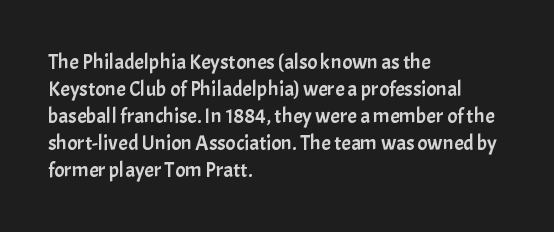
{"italic": "no", "underline": "no", "align": "left", "line_spacing": "normal", "line_spacing_ratio": 1.28, "letter_spacing": "normal", "letter_spacing_em": 0.0, "glyph_px": 21}
